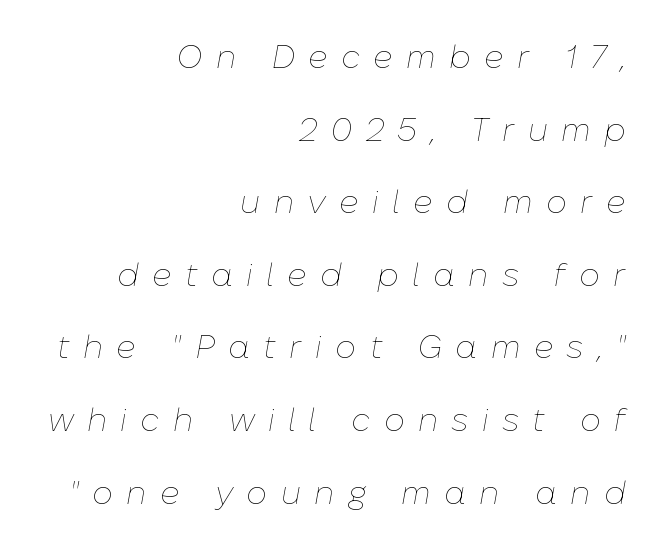
The image shows 33 px thin type, italic (leaning right); set right-aligned, loose line spacing (2.2x), unusually wide letter spacing (+0.4 em), not underlined; low stroke contrast and a medium x-height.
